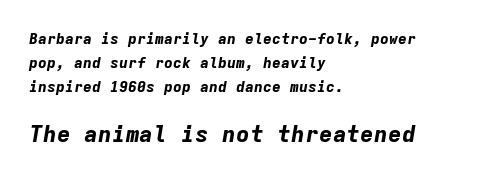
{"italic": "yes", "lean": "right", "slant_degrees": 9, "bold": "yes", "underline": "no", "align": "left", "line_spacing": "normal", "line_spacing_ratio": 1.6, "letter_spacing": "normal", "letter_spacing_em": 0.0, "larger_block": "second", "size_ratio": 1.53, "glyph_px": 23}
